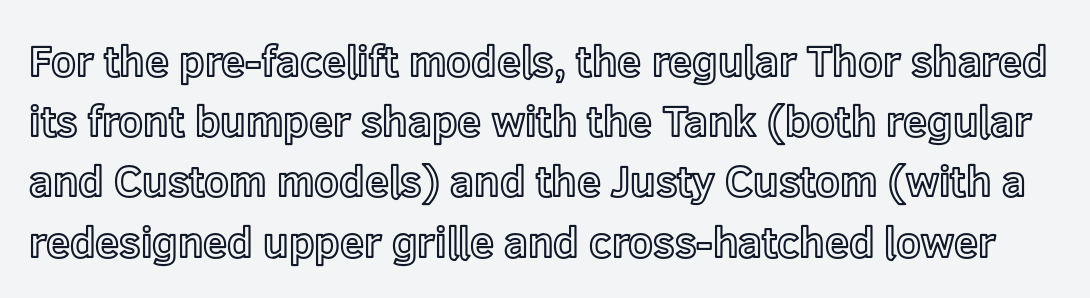
The image shows 43 px text type, upright; set normal line spacing (1.4x), normal letter spacing, not underlined; a medium x-height.
